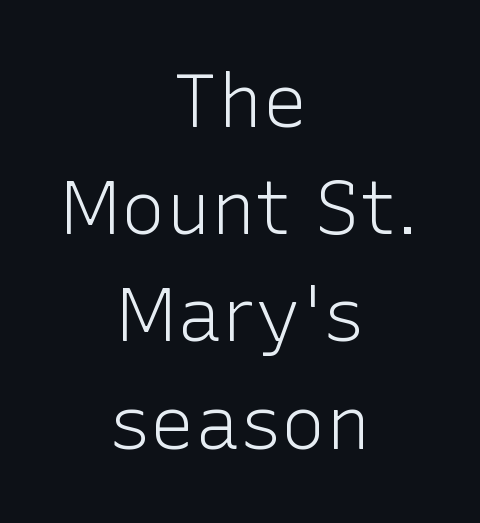
{"serif": "no", "italic": "no", "bold": "no", "weight": "light", "width": "normal", "stroke_contrast": "low", "x_height": "medium", "monospaced": "no", "underline": "no", "align": "center", "line_spacing": "normal", "line_spacing_ratio": 1.43, "letter_spacing": "normal", "letter_spacing_em": 0.0, "glyph_px": 75}
